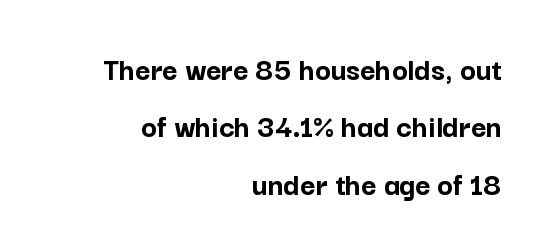
Proportional: the letters do not fall into vertical columns. Teacher's note: observe the even right margin — that is flush-right alignment. This rendering features lettering with no underline. Emphasis by weight is at full strength: bold.
